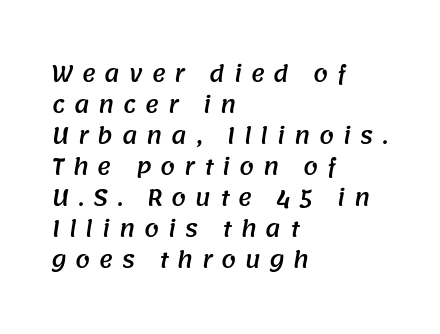
The image shows 21 px text type; set left-aligned, normal line spacing (1.48x), unusually wide letter spacing (+0.42 em), not underlined.
